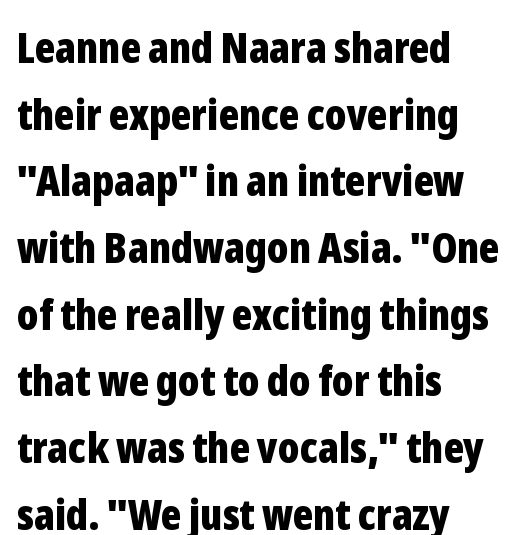
{"serif": "no", "italic": "no", "bold": "yes", "weight": "bold", "width": "condensed", "stroke_contrast": "low", "x_height": "medium", "monospaced": "no", "underline": "no", "align": "left", "line_spacing": "normal", "line_spacing_ratio": 1.55, "letter_spacing": "normal", "letter_spacing_em": 0.0, "glyph_px": 43}
